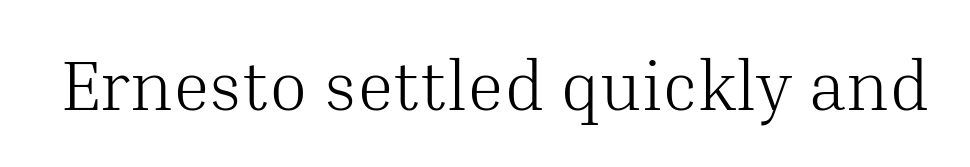
{"serif": "yes", "italic": "no", "bold": "no", "weight": "light", "width": "normal", "stroke_contrast": "medium", "x_height": "medium", "monospaced": "no", "underline": "no", "letter_spacing": "normal", "letter_spacing_em": 0.0, "glyph_px": 70}
